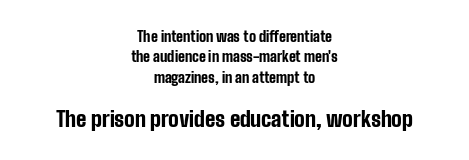
The image shows 21 px bold type, upright; set centered, normal line spacing (1.45x), normal letter spacing, not underlined; the second (bottom) block is 1.5x larger.
